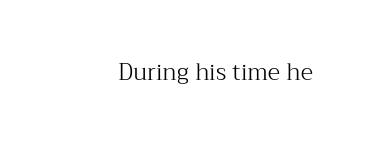
Q: Is the text bold? A: No.
Q: Is the text italic (slanted)? A: No, it is upright.
Q: Is the text underlined? A: No.
Q: How is the paragraph aligned? A: Right-aligned.
Q: Is the spacing between letters normal or unusually wide? A: Normal.
